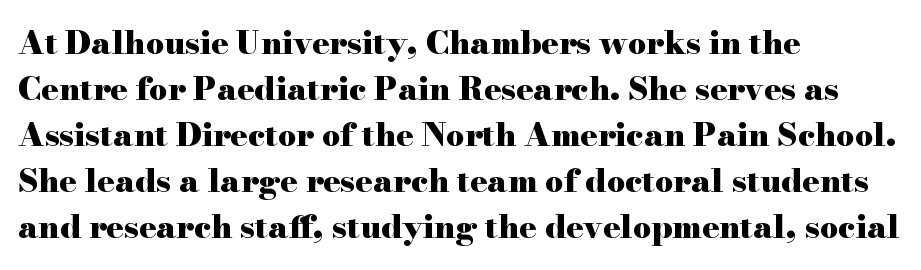
Horizontally, the lines are justified to the leading edge only. Style check: upright. Tracking value appears to be zero — textbook default spacing. Stroke terminals: seriffed.
